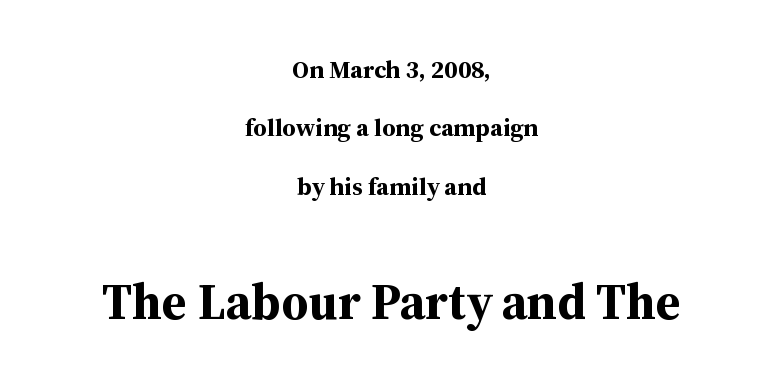
{"serif": "yes", "italic": "no", "bold": "yes", "weight": "bold", "width": "normal", "stroke_contrast": "medium", "x_height": "medium", "monospaced": "no", "underline": "no", "align": "center", "line_spacing": "loose", "line_spacing_ratio": 2.34, "letter_spacing": "normal", "letter_spacing_em": 0.0, "larger_block": "second", "size_ratio": 2.0, "glyph_px": 50}
